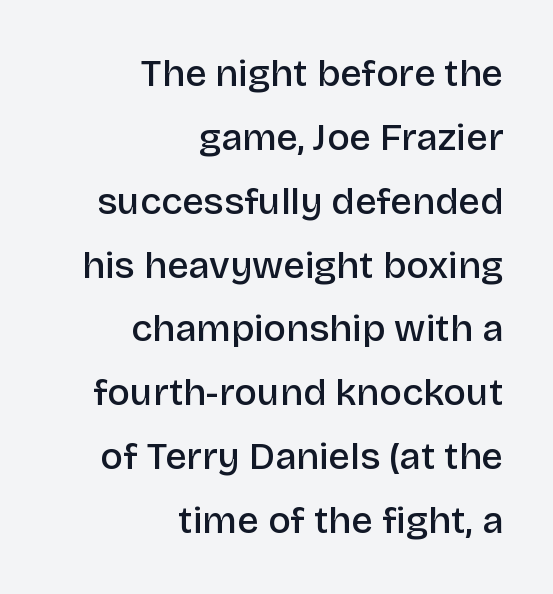
The image shows 38 px semibold sans-serif type, upright; set right-aligned, normal line spacing (1.68x), normal letter spacing, not underlined; low stroke contrast and a large x-height.
